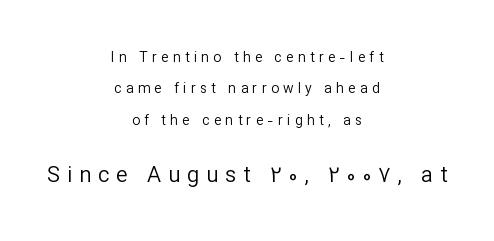
Q: Is the text bold? A: No.
Q: Is the text italic (slanted)? A: No, it is upright.
Q: Is the text underlined? A: No.
Q: How is the paragraph aligned? A: Centered.
Q: Is the spacing between letters normal or unusually wide? A: Unusually wide.
Q: Is the spacing between lines tight, normal or loose? A: Loose.
Q: Which block of text is set in a larger size, the first (top) or the second (bottom)? A: The second (bottom) one.
